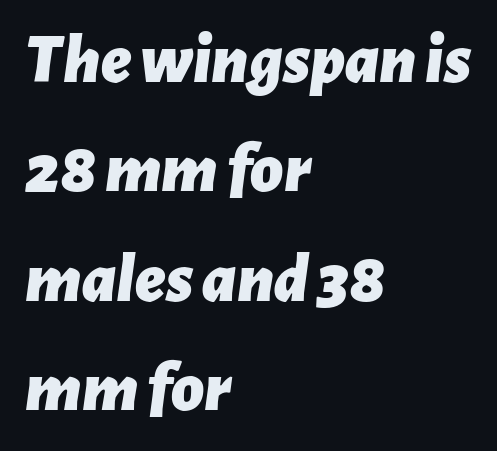
Here the designer chose a conventional face with non-uniform glyph widths. No word sits above an underline. Students, note that the glyphs here touch the page at normal intervals. Set as a true bold cut, around the 700 mark. Is the type slanted? Yes — the strokes lean at a clear angle. Leading: standard.
